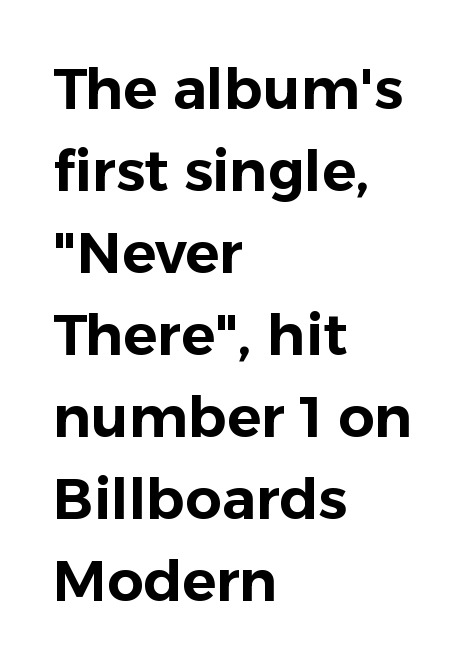
Q: Is the text italic (slanted)? A: No, it is upright.
Q: Is the typeface a serif or a sans-serif typeface? A: Sans-serif.
Q: Is the text underlined? A: No.
Q: How is the paragraph aligned? A: Left-aligned.
Q: Is the spacing between letters normal or unusually wide? A: Normal.
Q: Is the spacing between lines tight, normal or loose? A: Normal.
Q: Width (condensed, normal, or wide)? A: Normal.
Q: Stroke contrast? A: Low.
Q: x-height? A: Medium.
Q: Monospaced? A: No.
